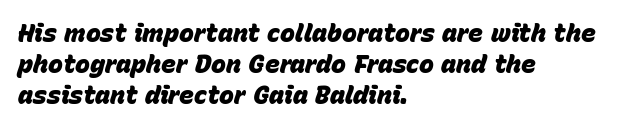
{"italic": "yes", "lean": "right", "slant_degrees": 15, "bold": "yes", "underline": "no", "align": "left", "line_spacing_ratio": 1.24, "letter_spacing": "normal", "letter_spacing_em": 0.0, "glyph_px": 25}
